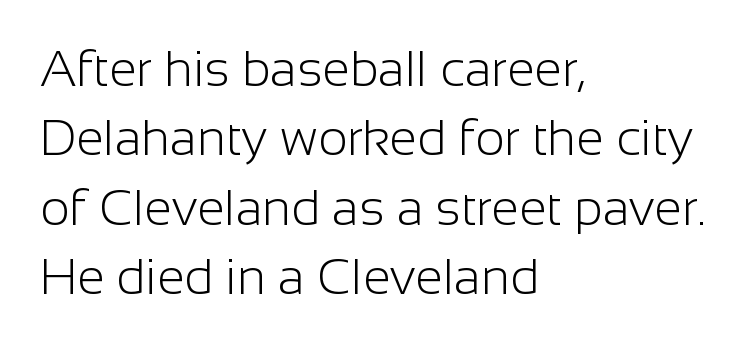
A clean baseline with only descenders dipping below it. Quick note: interline space is typical. The paragraph has a hard left edge and a soft right edge. Tracking here is standard; glyphs follow each other at the usual distance. Each letter keeps its own natural width here, so spacing adapts to shape.
